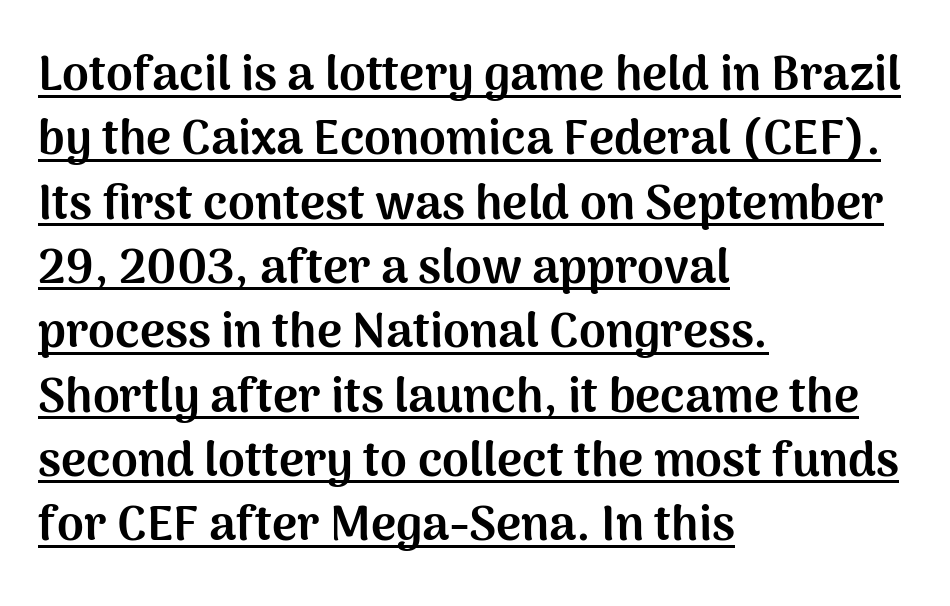
What's the leading like? Ordinary, nothing unusual. Has an underline been added? It has. Grotesque or geometric, the face here clearly has no serifs. Do the letters lean? They stand straight. The face used here is rendered with its standard letterfit. The rendering uses natural spacing where letterforms have individual widths.
